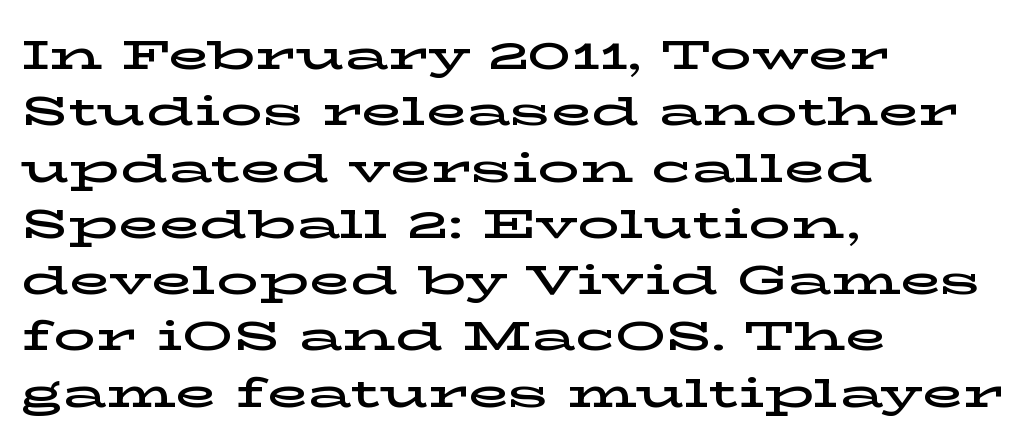
Q: Is the text italic (slanted)? A: No, it is upright.
Q: Is the typeface a serif or a sans-serif typeface? A: Serif.
Q: Is the text underlined? A: No.
Q: How is the paragraph aligned? A: Left-aligned.
Q: Is the spacing between letters normal or unusually wide? A: Normal.
Q: Is the spacing between lines tight, normal or loose? A: Normal.
Q: Width (condensed, normal, or wide)? A: Wide.
Q: Stroke contrast? A: Low.
Q: x-height? A: Medium.
Q: Monospaced? A: No.
